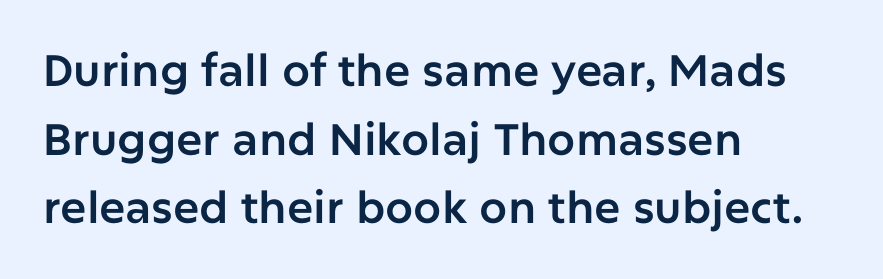
Nope, no serifs anywhere on these letters. The letters sit at their default tracking, neither squeezed nor spread. Rendered with straight, roman letterforms. The foot of each line stays bare and open.
